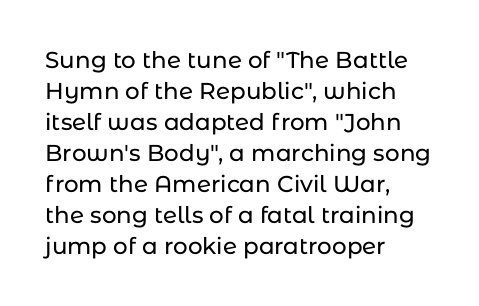
{"italic": "no", "underline": "no", "align": "left", "line_spacing": "normal", "line_spacing_ratio": 1.35, "letter_spacing": "normal", "letter_spacing_em": 0.0, "glyph_px": 23}
